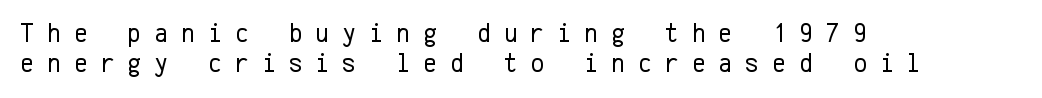
The image shows 27 px text type, upright; set left-aligned, tight line spacing (1.1x), unusually wide letter spacing (+0.47 em), not underlined.
